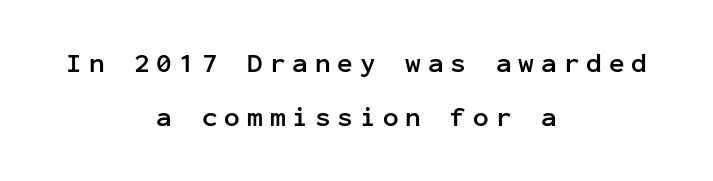
The image shows 26 px bold type, upright; set centered, loose line spacing (2.09x), unusually wide letter spacing (+0.27 em), not underlined.
